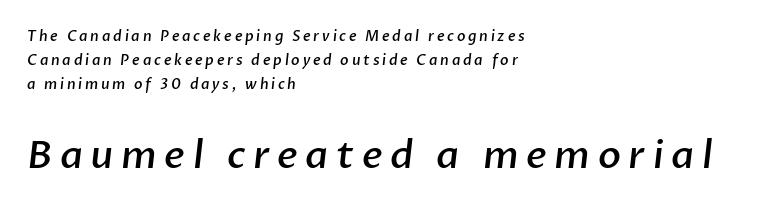
Q: Is the text bold? A: Semi-bold.
Q: Is the typeface a serif or a sans-serif typeface? A: Sans-serif.
Q: Is the text underlined? A: No.
Q: How is the paragraph aligned? A: Left-aligned.
Q: Is the spacing between letters normal or unusually wide? A: Unusually wide.
Q: Which block of text is set in a larger size, the first (top) or the second (bottom)? A: The second (bottom) one.
Q: Width (condensed, normal, or wide)? A: Normal.
Q: Stroke contrast? A: Low.
Q: x-height? A: Medium.
Q: Monospaced? A: No.
